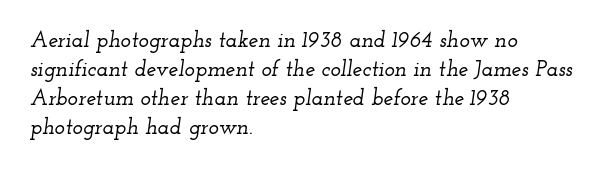
{"italic": "yes", "lean": "right", "slant_degrees": 12, "underline": "no", "align": "left", "line_spacing": "normal", "line_spacing_ratio": 1.32, "letter_spacing": "normal", "letter_spacing_em": 0.0, "glyph_px": 22}
